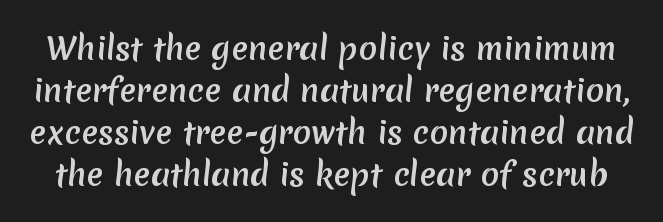
The image shows 31 px sans-serif type; set normal line spacing (1.35x), normal letter spacing, not underlined; medium stroke contrast and a medium x-height.
